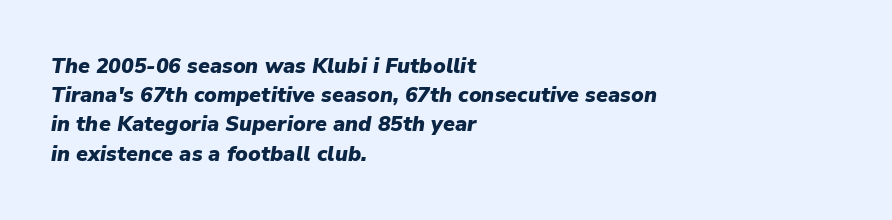
The image shows 21 px bold type, italic (leaning right); set left-aligned, normal line spacing (1.39x), normal letter spacing, not underlined.
